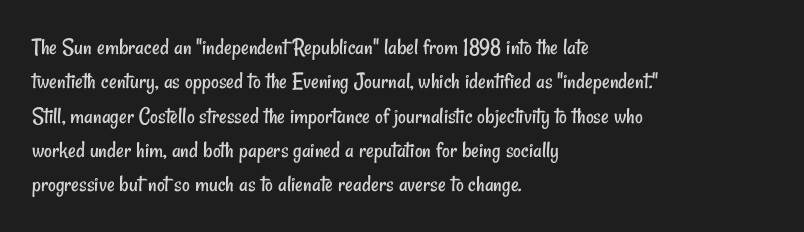
The image shows 24 px text type; set left-aligned, normal line spacing (1.43x), normal letter spacing, not underlined.
